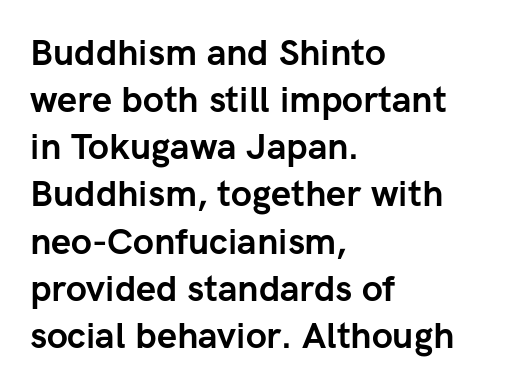
The image shows 36 px semibold sans-serif type, upright; set left-aligned, normal line spacing (1.31x), normal letter spacing, not underlined; low stroke contrast and a medium x-height.
